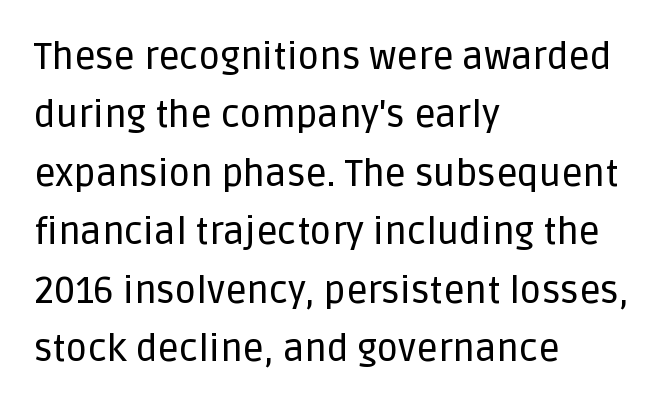
This sample has the flowing, uneven cadence of proportional lettering. Every row of glyphs begins at an identical x-position on the left. Horizontal bands of white between lines are of average thickness. Look at the tracking — it's just the regular setting, nothing added. Serifs: no, the terminals of the letterforms are clean.
